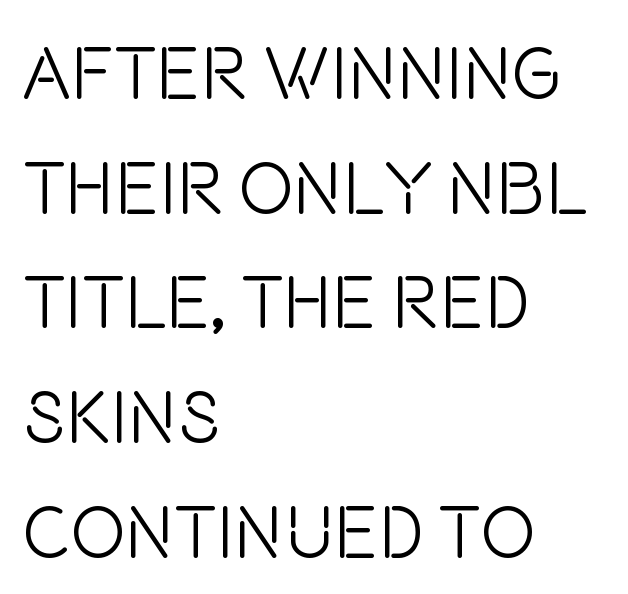
{"serif": "no", "italic": "no", "bold": "no", "weight": "light", "width": "condensed", "stroke_contrast": "low", "x_height": "large", "monospaced": "no", "underline": "no", "align": "left", "line_spacing": "normal", "line_spacing_ratio": 1.55, "letter_spacing": "normal", "letter_spacing_em": 0.0, "glyph_px": 74}
